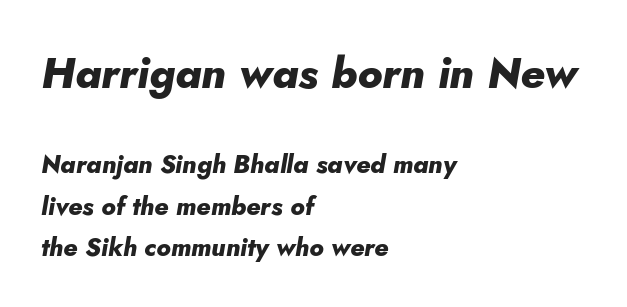
The image shows 43 px heavy type, italic (leaning right); set left-aligned, normal line spacing (1.65x), normal letter spacing, not underlined; the first (top) block is 1.72x larger; low stroke contrast and a small x-height.
